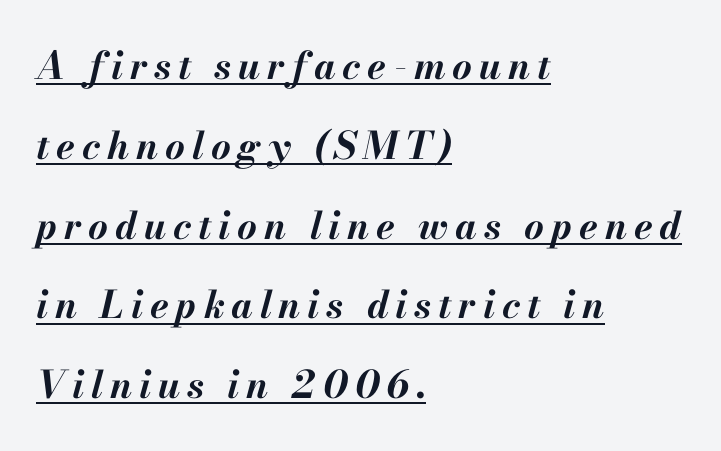
Q: Is the text bold? A: Yes.
Q: Is the text italic (slanted)? A: Yes, it leans right by about 13 degrees.
Q: Is the text underlined? A: Yes.
Q: How is the paragraph aligned? A: Left-aligned.
Q: Is the spacing between lines tight, normal or loose? A: Loose.
Q: Width (condensed, normal, or wide)? A: Normal.
Q: Stroke contrast? A: Medium.
Q: x-height? A: Small.
Q: Monospaced? A: No.
